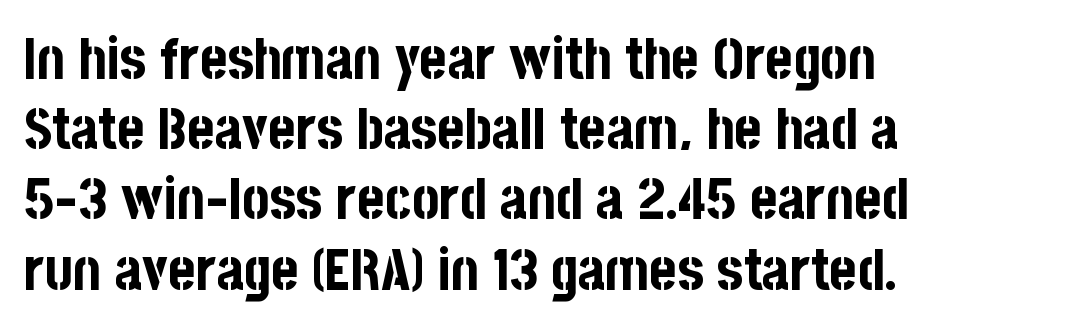
Q: Is the text bold? A: Yes.
Q: Is the text italic (slanted)? A: No, it is upright.
Q: Is the typeface a serif or a sans-serif typeface? A: Sans-serif.
Q: Is the text underlined? A: No.
Q: How is the paragraph aligned? A: Left-aligned.
Q: Is the spacing between letters normal or unusually wide? A: Normal.
Q: Width (condensed, normal, or wide)? A: Condensed.
Q: Stroke contrast? A: Low.
Q: x-height? A: Large.
Q: Monospaced? A: No.
